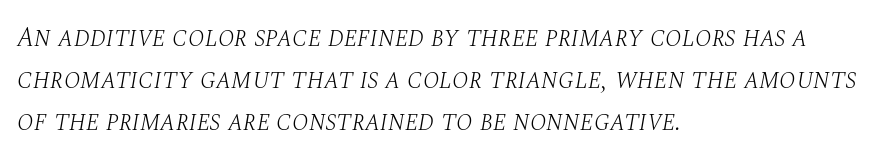
Q: Is the text bold? A: No.
Q: Is the text italic (slanted)? A: Yes, it leans right by about 10 degrees.
Q: Is the text underlined? A: No.
Q: How is the paragraph aligned? A: Left-aligned.
Q: Is the spacing between letters normal or unusually wide? A: Normal.
Q: Is the spacing between lines tight, normal or loose? A: Normal.
